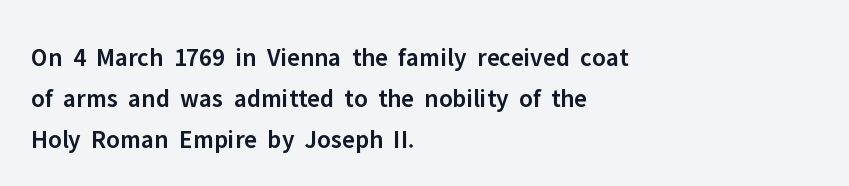
Q: Is the text bold? A: Semi-bold.
Q: Is the text italic (slanted)? A: No, it is upright.
Q: Is the text underlined? A: No.
Q: How is the paragraph aligned? A: Left-aligned.
Q: Is the spacing between letters normal or unusually wide? A: Normal.
Q: Is the spacing between lines tight, normal or loose? A: Normal.
